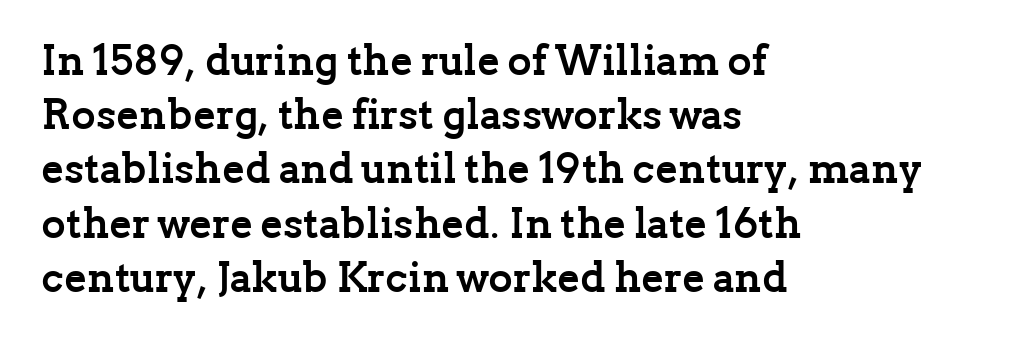
Regarding leading, the lines here are spaced in the standard way. Quick note: underline off. A typesetter would call this proportional, since set widths differ per character. Classification — serif.
